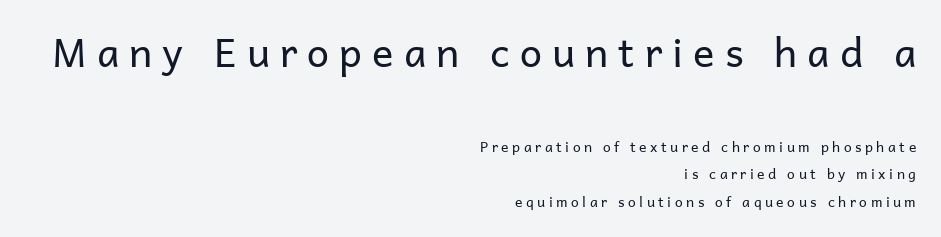
The image shows 40 px regular-weight sans-serif type, upright; set right-aligned, loose line spacing (1.99x), unusually wide letter spacing (+0.25 em), not underlined; the first (top) block is 2.86x larger; low stroke contrast and a medium x-height.
